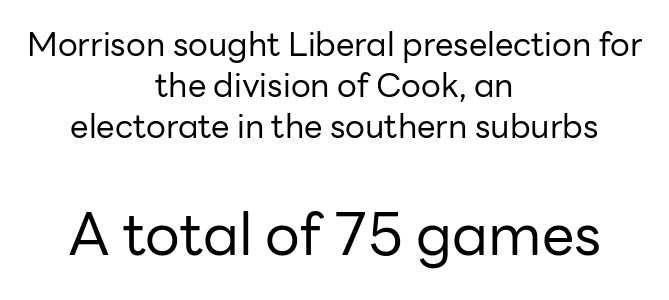
These lines keep a tight, regular rhythm from letter to letter. The paragraph shown floats in the horizontal middle. A sans-serif font was chosen for this passage. The emphasis by scale lands on block number two, below. Is this a heavy cut? Hardly; it is regular or lighter.
